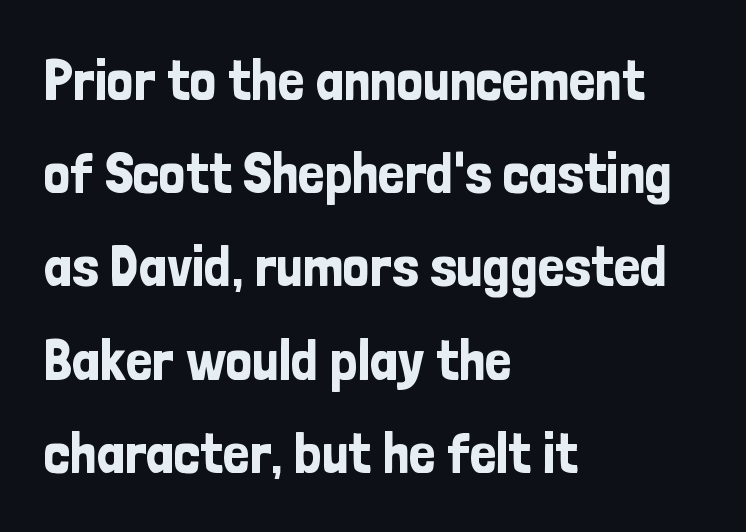
Q: Is the text italic (slanted)? A: No, it is upright.
Q: Is the typeface a serif or a sans-serif typeface? A: Sans-serif.
Q: Is the text underlined? A: No.
Q: How is the paragraph aligned? A: Left-aligned.
Q: Is the spacing between letters normal or unusually wide? A: Normal.
Q: Is the spacing between lines tight, normal or loose? A: Normal.
Q: Width (condensed, normal, or wide)? A: Condensed.
Q: Stroke contrast? A: Low.
Q: x-height? A: Medium.
Q: Monospaced? A: No.
